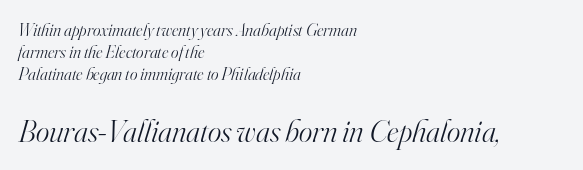
{"serif": "yes", "italic": "yes", "lean": "right", "slant_degrees": 16, "bold": "no", "weight": "light", "width": "normal", "stroke_contrast": "high", "x_height": "small", "monospaced": "no", "underline": "no", "align": "left", "line_spacing_ratio": 1.23, "letter_spacing": "normal", "letter_spacing_em": 0.0, "larger_block": "second", "size_ratio": 1.78, "glyph_px": 32}
